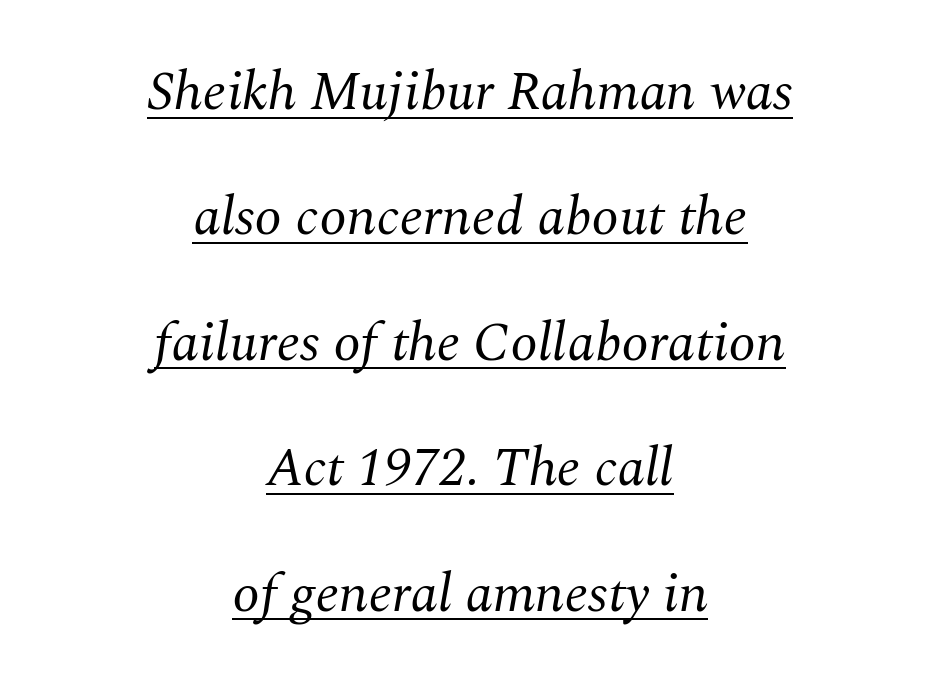
Q: Is the text bold? A: No.
Q: Is the text italic (slanted)? A: Yes, it leans right by about 10 degrees.
Q: Is the typeface a serif or a sans-serif typeface? A: Serif.
Q: Is the text underlined? A: Yes.
Q: How is the paragraph aligned? A: Centered.
Q: Is the spacing between letters normal or unusually wide? A: Normal.
Q: Is the spacing between lines tight, normal or loose? A: Loose.
Q: Width (condensed, normal, or wide)? A: Normal.
Q: Stroke contrast? A: Medium.
Q: x-height? A: Medium.
Q: Monospaced? A: No.
